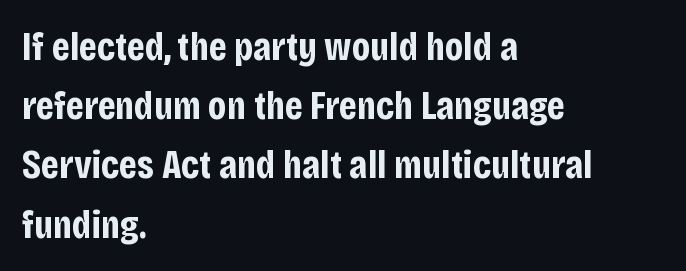
Q: Is the text bold? A: Yes.
Q: Is the text italic (slanted)? A: No, it is upright.
Q: Is the typeface a serif or a sans-serif typeface? A: Sans-serif.
Q: Is the text underlined? A: No.
Q: How is the paragraph aligned? A: Left-aligned.
Q: Is the spacing between letters normal or unusually wide? A: Normal.
Q: Is the spacing between lines tight, normal or loose? A: Normal.
Q: Width (condensed, normal, or wide)? A: Condensed.
Q: Stroke contrast? A: Low.
Q: x-height? A: Large.
Q: Monospaced? A: No.
